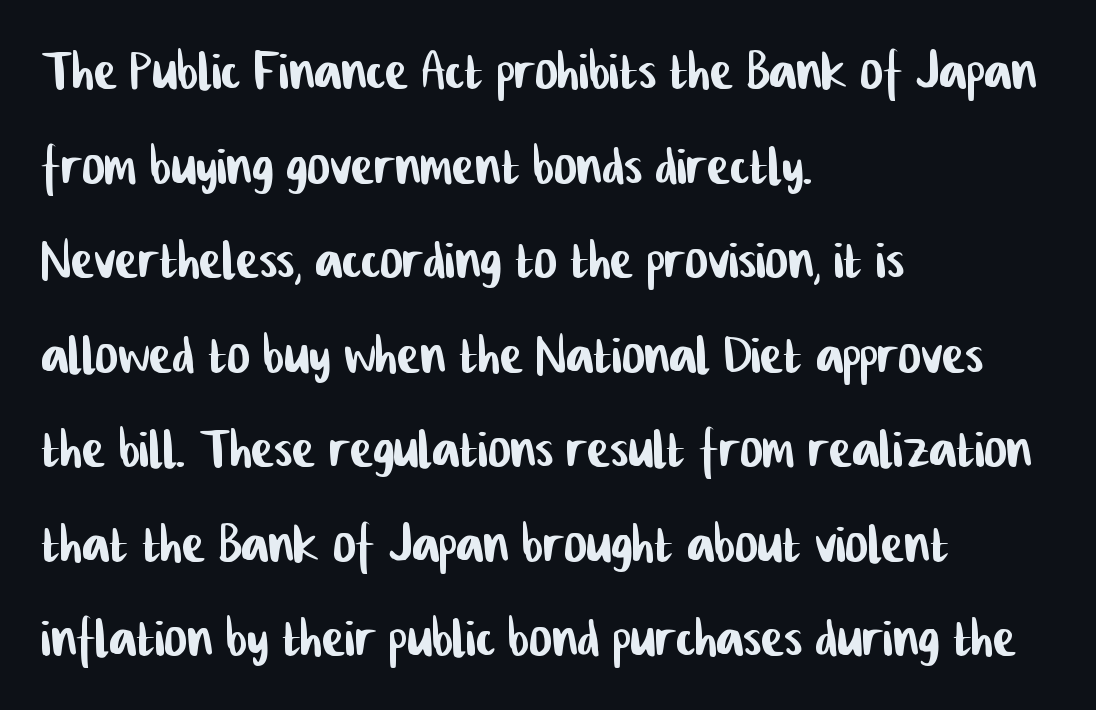
{"serif": "no", "width": "condensed", "stroke_contrast": "low", "x_height": "medium", "monospaced": "no", "underline": "no", "align": "left", "line_spacing": "normal", "line_spacing_ratio": 1.37, "letter_spacing": "normal", "letter_spacing_em": 0.0, "glyph_px": 69}
